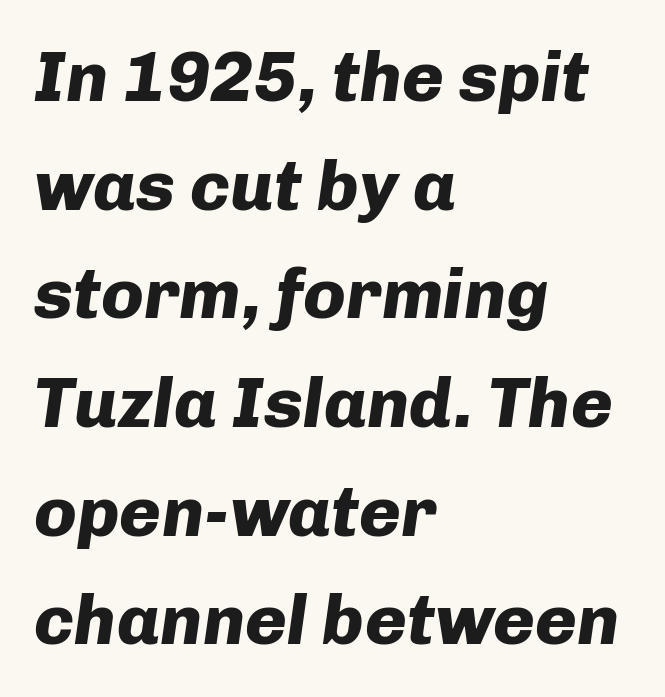
{"italic": "yes", "lean": "right", "slant_degrees": 8, "bold": "yes", "weight": "heavy", "width": "normal", "stroke_contrast": "low", "x_height": "medium", "monospaced": "no", "underline": "no", "align": "left", "line_spacing": "normal", "line_spacing_ratio": 1.53, "letter_spacing": "normal", "letter_spacing_em": 0.0, "glyph_px": 71}
